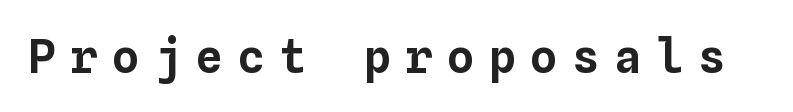
{"italic": "no", "width": "normal", "stroke_contrast": "low", "x_height": "medium", "monospaced": "yes", "underline": "no", "letter_spacing": "wide", "letter_spacing_em": 0.31, "glyph_px": 46}
